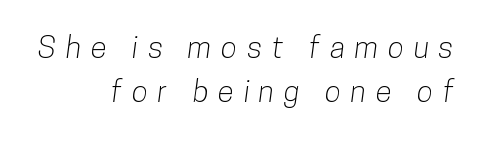
The image shows 30 px condensed sans-serif type; set right-aligned, normal line spacing (1.48x), unusually wide letter spacing (+0.32 em), not underlined; low stroke contrast and a medium x-height.
